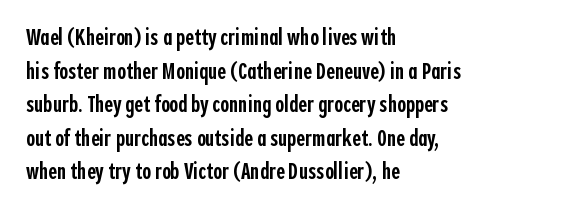
{"italic": "no", "bold": "semi", "underline": "no", "align": "left", "line_spacing": "normal", "line_spacing_ratio": 1.4, "letter_spacing": "normal", "letter_spacing_em": 0.0, "glyph_px": 24}
